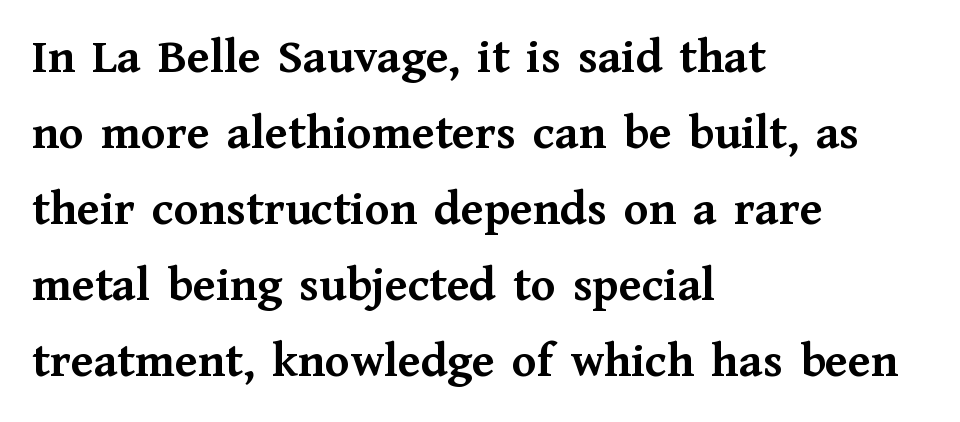
Normally led — the rows are evenly, conventionally spaced. This rendering employs a face with finishing strokes, i.e., a serif. Is this a fixed-width face? No — the glyphs have proportional, varying widths. Tracking here is standard; glyphs follow each other at the usual distance. Heavy, bold letterforms. Which margin do the lines hug? The left one — the right edge is uneven.
